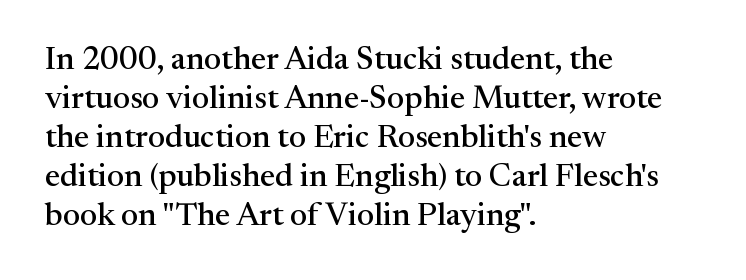
The image shows 32 px serif type, upright; set left-aligned, line spacing 1.22x, normal letter spacing, not underlined; medium stroke contrast and a medium x-height.
